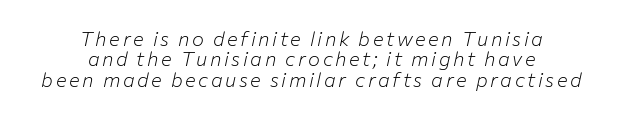
{"italic": "yes", "lean": "right", "slant_degrees": 12, "bold": "no", "underline": "no", "align": "center", "line_spacing": "tight", "line_spacing_ratio": 1.02, "glyph_px": 20}
